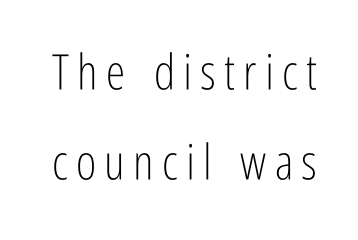
Q: Is the text bold? A: No.
Q: Is the text italic (slanted)? A: No, it is upright.
Q: Is the typeface a serif or a sans-serif typeface? A: Sans-serif.
Q: Is the text underlined? A: No.
Q: Width (condensed, normal, or wide)? A: Condensed.
Q: Stroke contrast? A: Low.
Q: x-height? A: Medium.
Q: Monospaced? A: No.
